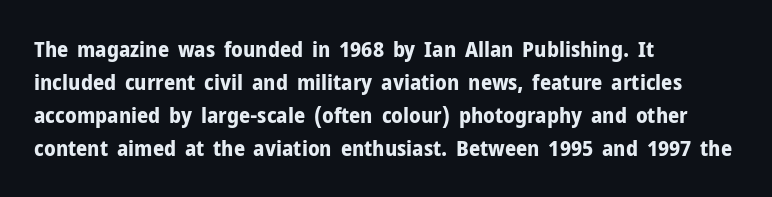
{"italic": "no", "bold": "yes", "underline": "no", "align": "left", "line_spacing": "normal", "line_spacing_ratio": 1.5, "letter_spacing": "normal", "letter_spacing_em": 0.0, "glyph_px": 22}
